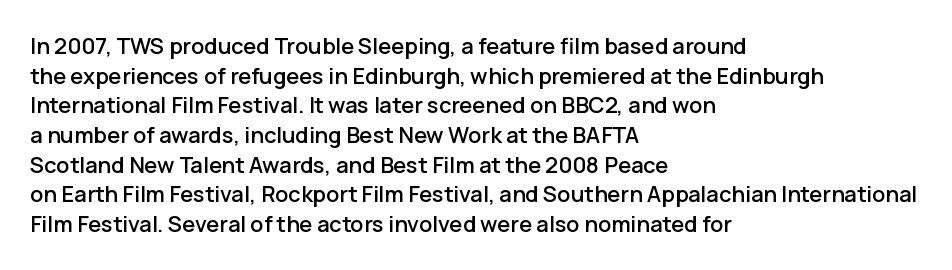
Q: Is the text italic (slanted)? A: No, it is upright.
Q: Is the text underlined? A: No.
Q: How is the paragraph aligned? A: Left-aligned.
Q: Is the spacing between letters normal or unusually wide? A: Normal.
Q: Is the spacing between lines tight, normal or loose? A: Normal.
